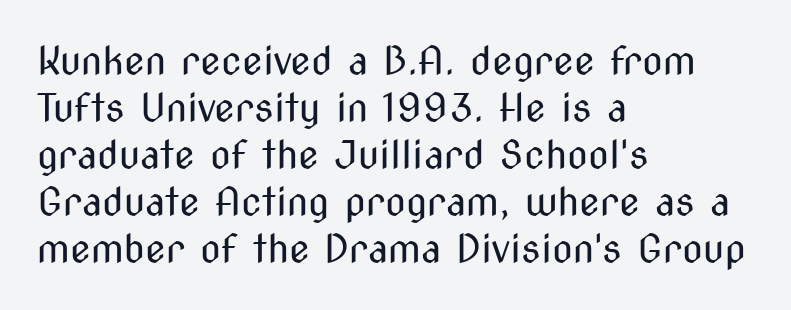
{"serif": "no", "italic": "no", "bold": "no", "weight": "regular", "width": "condensed", "stroke_contrast": "medium", "x_height": "medium", "monospaced": "no", "underline": "no", "align": "left", "line_spacing_ratio": 1.24, "letter_spacing": "normal", "letter_spacing_em": 0.0, "glyph_px": 38}
